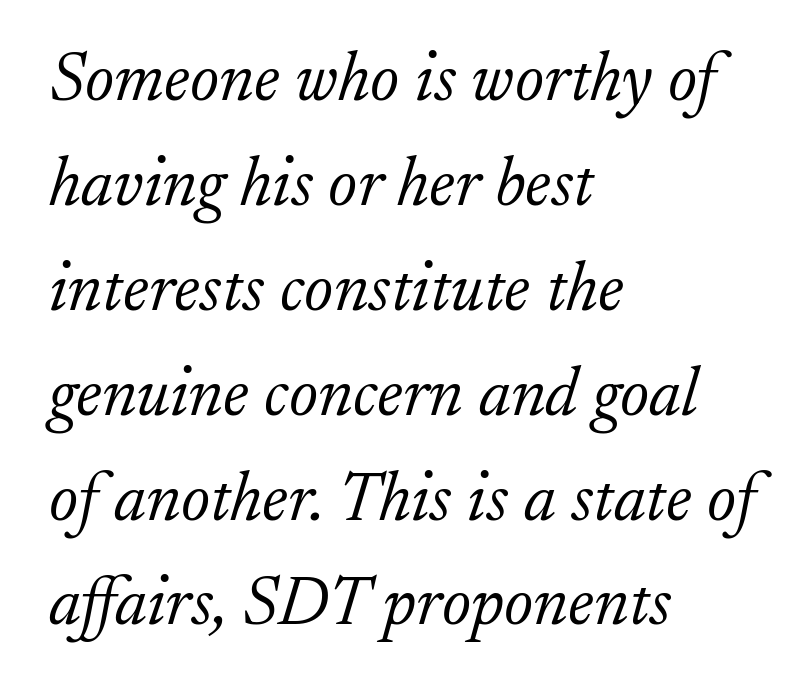
Q: Is the text bold? A: No.
Q: Is the text italic (slanted)? A: Yes, it leans right by about 17 degrees.
Q: Is the typeface a serif or a sans-serif typeface? A: Serif.
Q: Is the text underlined? A: No.
Q: How is the paragraph aligned? A: Left-aligned.
Q: Is the spacing between letters normal or unusually wide? A: Normal.
Q: Is the spacing between lines tight, normal or loose? A: Normal.
Q: Width (condensed, normal, or wide)? A: Normal.
Q: Stroke contrast? A: Low.
Q: x-height? A: Small.
Q: Monospaced? A: No.
